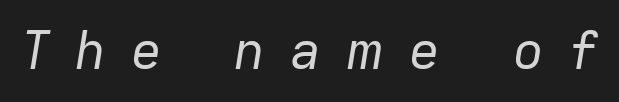
{"italic": "yes", "lean": "right", "slant_degrees": 9, "bold": "no", "weight": "regular", "width": "normal", "stroke_contrast": "low", "x_height": "medium", "monospaced": "no", "underline": "no", "letter_spacing": "wide", "letter_spacing_em": 0.47, "glyph_px": 52}
